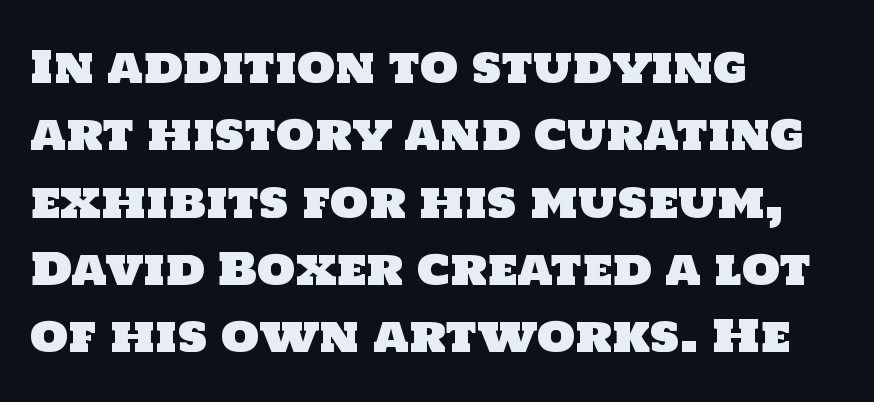
The image shows 44 px sans-serif type; set left-aligned, normal line spacing (1.53x), normal letter spacing, not underlined; low stroke contrast and a large x-height.
